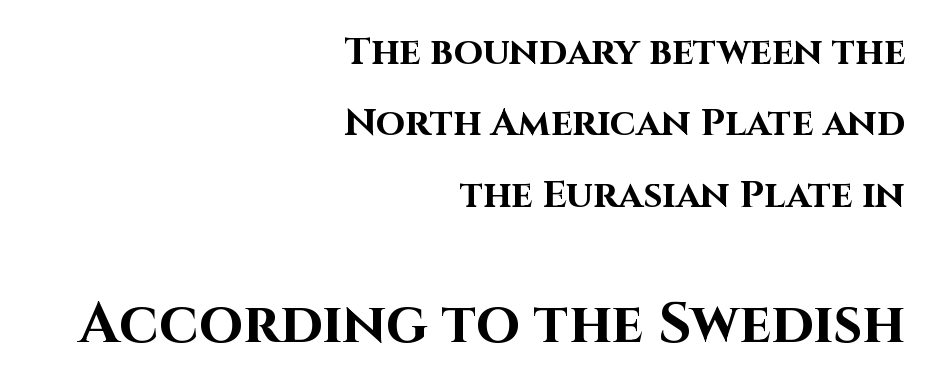
Q: Is the text bold? A: Yes.
Q: Is the text italic (slanted)? A: No, it is upright.
Q: Is the typeface a serif or a sans-serif typeface? A: Sans-serif.
Q: Is the text underlined? A: No.
Q: How is the paragraph aligned? A: Right-aligned.
Q: Is the spacing between letters normal or unusually wide? A: Normal.
Q: Which block of text is set in a larger size, the first (top) or the second (bottom)? A: The second (bottom) one.
Q: Width (condensed, normal, or wide)? A: Normal.
Q: Stroke contrast? A: High.
Q: x-height? A: Large.
Q: Monospaced? A: No.
